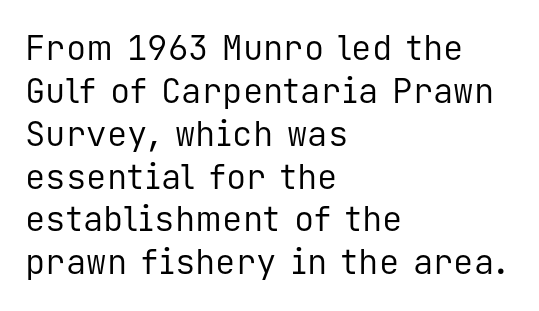
{"serif": "no", "italic": "no", "bold": "no", "weight": "regular", "width": "normal", "stroke_contrast": "low", "x_height": "medium", "monospaced": "yes", "underline": "no", "align": "left", "line_spacing": "normal", "line_spacing_ratio": 1.26, "letter_spacing": "normal", "letter_spacing_em": 0.0, "glyph_px": 34}
